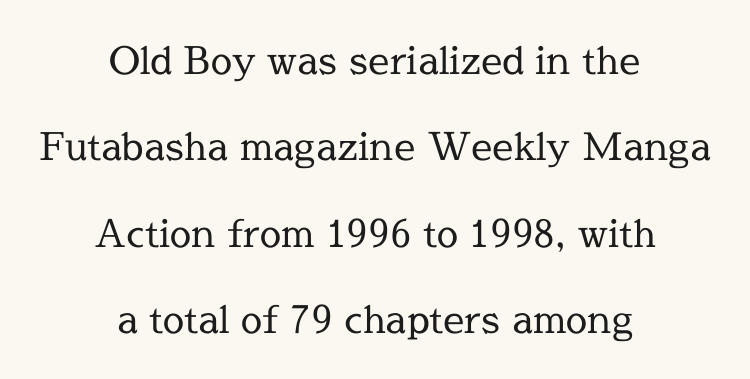
{"serif": "yes", "italic": "no", "bold": "no", "weight": "regular", "width": "normal", "x_height": "medium", "monospaced": "no", "underline": "no", "align": "center", "line_spacing": "loose", "line_spacing_ratio": 2.27, "letter_spacing": "normal", "letter_spacing_em": 0.0, "glyph_px": 38}
